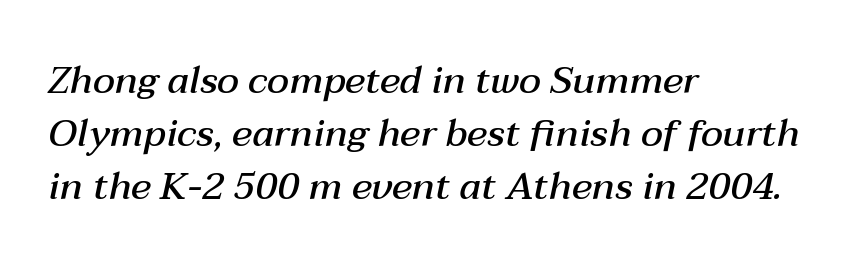
The rag falls on the right side of this text block. The rendering uses natural spacing where letterforms have individual widths. Each row of text sits above clean, open space. What stands out about the letter spacing? Nothing — it is the standard amount. This is oblique type, the kind used for emphasis or titles. This sample keeps an unexceptional amount of space between lines.
